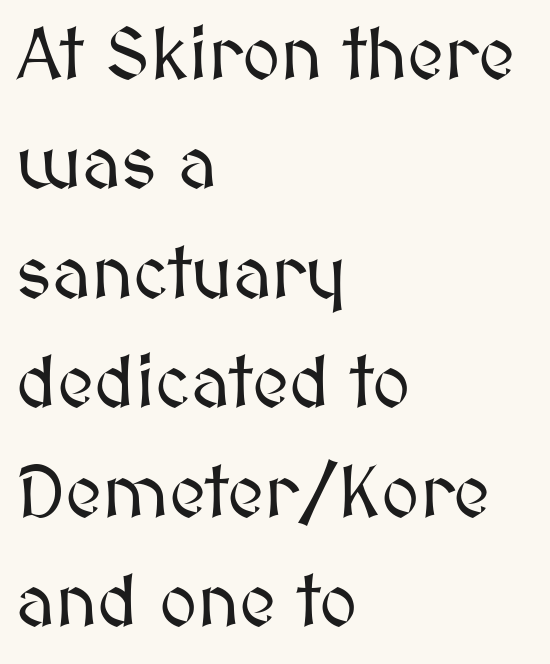
The face used here is rendered with its standard letterfit. Descenders are the only things crossing below the line. This sample is left-justified, so line endings fall wherever the words run out. The letters stand straight up with perfectly vertical stems.
